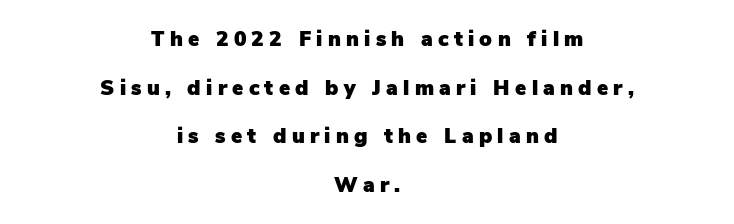
Q: Is the text italic (slanted)? A: No, it is upright.
Q: Is the text underlined? A: No.
Q: How is the paragraph aligned? A: Centered.
Q: Is the spacing between letters normal or unusually wide? A: Unusually wide.
Q: Is the spacing between lines tight, normal or loose? A: Loose.
